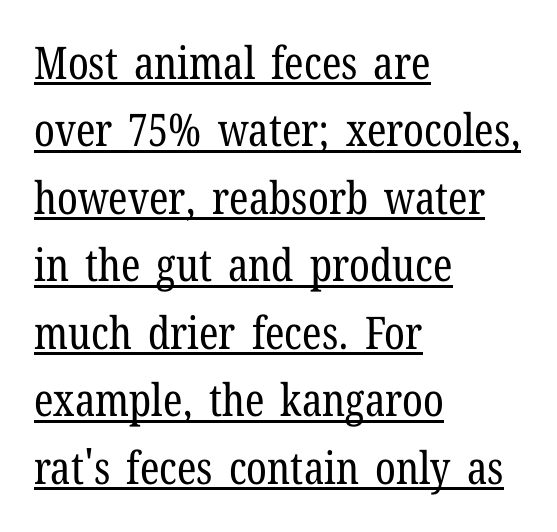
Q: Is the text bold? A: No.
Q: Is the text italic (slanted)? A: No, it is upright.
Q: Is the typeface a serif or a sans-serif typeface? A: Serif.
Q: Is the text underlined? A: Yes.
Q: How is the paragraph aligned? A: Left-aligned.
Q: Is the spacing between letters normal or unusually wide? A: Normal.
Q: Is the spacing between lines tight, normal or loose? A: Normal.
Q: Width (condensed, normal, or wide)? A: Condensed.
Q: Stroke contrast? A: Low.
Q: x-height? A: Medium.
Q: Monospaced? A: No.
